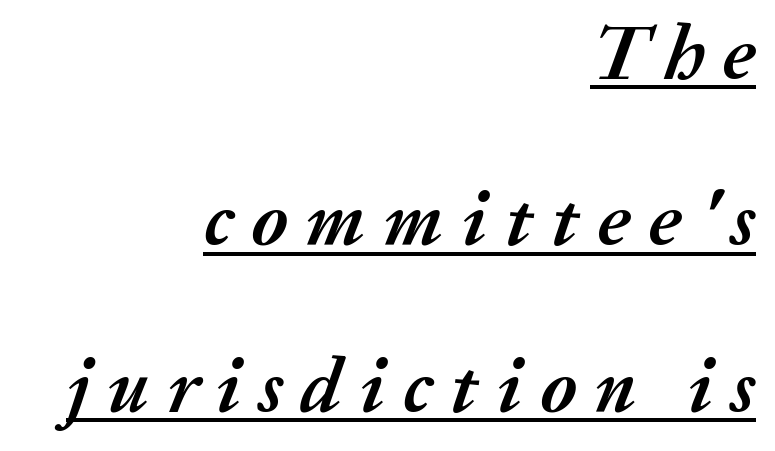
Q: Is the text bold? A: Yes.
Q: Is the text italic (slanted)? A: Yes, it leans right by about 20 degrees.
Q: Is the text underlined? A: Yes.
Q: How is the paragraph aligned? A: Right-aligned.
Q: Is the spacing between letters normal or unusually wide? A: Unusually wide.
Q: Is the spacing between lines tight, normal or loose? A: Loose.
Q: Width (condensed, normal, or wide)? A: Normal.
Q: Stroke contrast? A: Medium.
Q: x-height? A: Medium.
Q: Monospaced? A: No.
